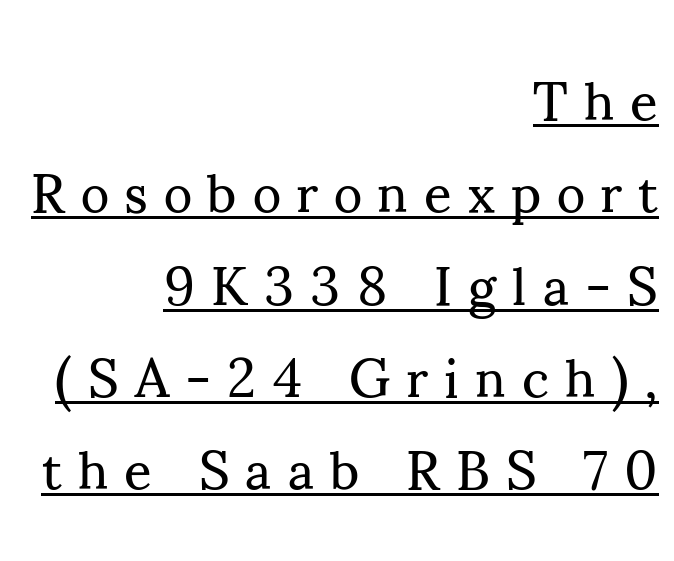
The image shows 54 px regular-weight serif type, upright; set right-aligned, line spacing 1.71x, unusually wide letter spacing (+0.3 em), underlined; medium stroke contrast and a small x-height.
